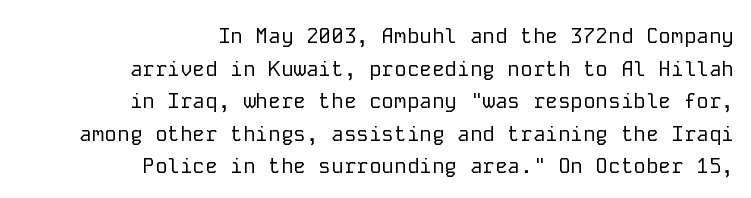
Vertically, the passage feels balanced, rows spaced as you'd expect. No heavy texture on the line: the type isn't bold. The ragged edge is on the left, which tells us the setting is flush right. Tracking value appears to be zero — textbook default spacing. The zone under the glyphs is completely vacant.
